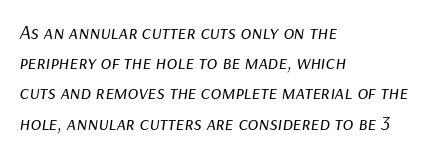
Typeset ragged right — the left edge is the straight one. The passage shown is not underscored anywhere. The whole block is typeset with a tilt. Honestly, the letter spacing is just normal — you wouldn't notice it. Baseline-to-baseline distance is the conventional proportion of letter height.
